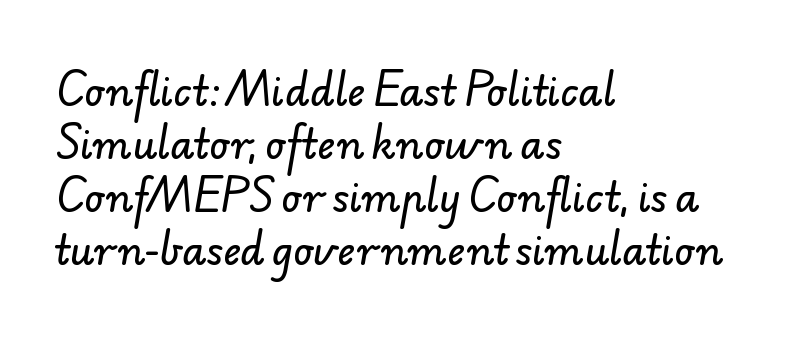
Q: Is the typeface a serif or a sans-serif typeface? A: Sans-serif.
Q: Is the text underlined? A: No.
Q: How is the paragraph aligned? A: Left-aligned.
Q: Is the spacing between letters normal or unusually wide? A: Normal.
Q: Is the spacing between lines tight, normal or loose? A: Normal.
Q: Width (condensed, normal, or wide)? A: Normal.
Q: Stroke contrast? A: Low.
Q: x-height? A: Small.
Q: Monospaced? A: No.
